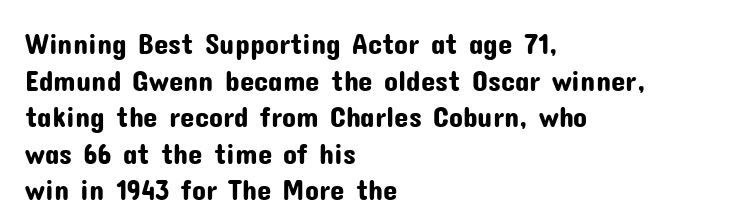
Q: Is the text italic (slanted)? A: No, it is upright.
Q: Is the typeface a serif or a sans-serif typeface? A: Sans-serif.
Q: Is the text underlined? A: No.
Q: How is the paragraph aligned? A: Left-aligned.
Q: Is the spacing between letters normal or unusually wide? A: Normal.
Q: Is the spacing between lines tight, normal or loose? A: Normal.
Q: Width (condensed, normal, or wide)? A: Normal.
Q: Stroke contrast? A: Low.
Q: x-height? A: Medium.
Q: Monospaced? A: No.
